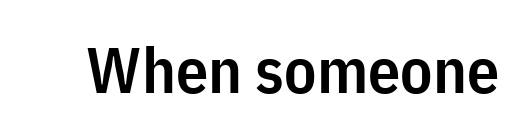
{"serif": "no", "italic": "no", "bold": "semi", "weight": "semibold", "width": "condensed", "stroke_contrast": "low", "x_height": "medium", "monospaced": "no", "underline": "no", "letter_spacing": "normal", "letter_spacing_em": 0.0, "glyph_px": 64}
